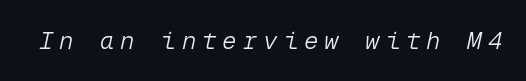
Q: Is the text bold? A: No.
Q: Is the text italic (slanted)? A: Yes, it leans right by about 12 degrees.
Q: Is the text underlined? A: No.
Q: Is the spacing between letters normal or unusually wide? A: Unusually wide.
